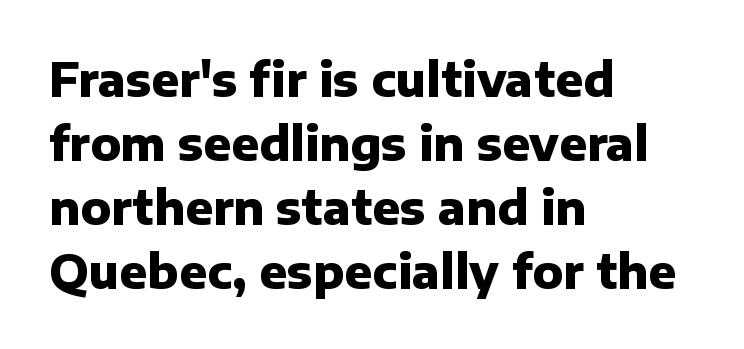
The image shows 46 px heavy sans-serif type, upright; set left-aligned, normal line spacing (1.39x), normal letter spacing, not underlined; low stroke contrast and a medium x-height.
